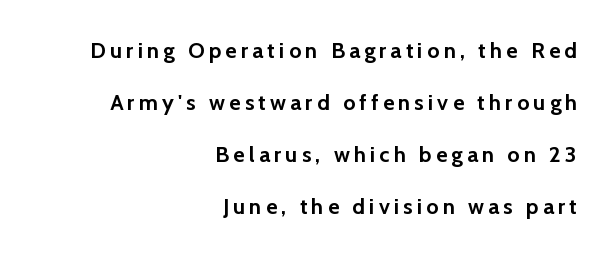
Q: Is the text bold? A: Yes.
Q: Is the text italic (slanted)? A: No, it is upright.
Q: Is the text underlined? A: No.
Q: How is the paragraph aligned? A: Right-aligned.
Q: Is the spacing between lines tight, normal or loose? A: Loose.
